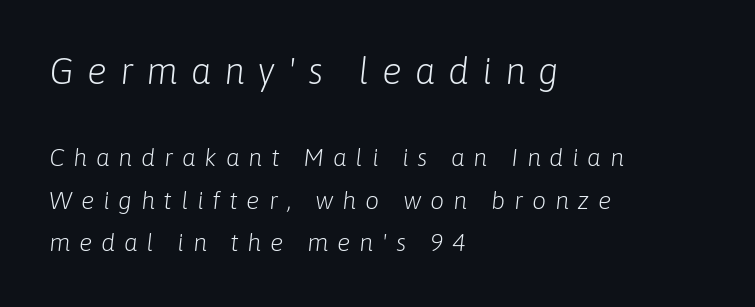
The image shows 37 px light type, italic (leaning right); set left-aligned, line spacing 1.71x, unusually wide letter spacing (+0.35 em), not underlined; the first (top) block is 1.48x larger; low stroke contrast and a medium x-height.
